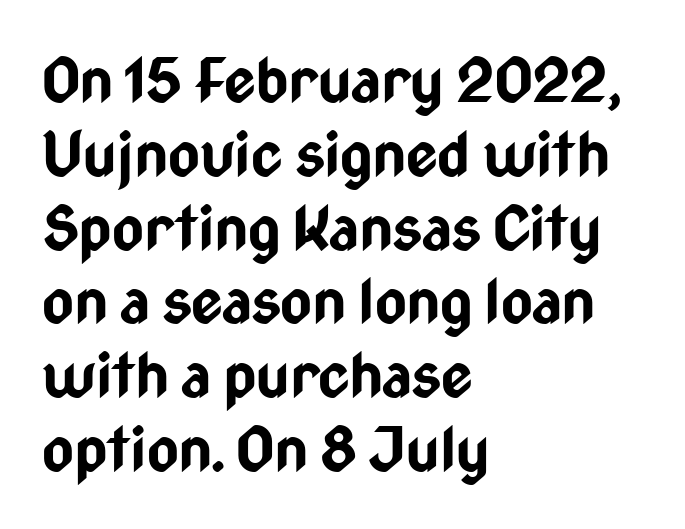
Q: Is the text bold? A: Yes.
Q: Is the text italic (slanted)? A: No, it is upright.
Q: Is the typeface a serif or a sans-serif typeface? A: Sans-serif.
Q: Is the text underlined? A: No.
Q: How is the paragraph aligned? A: Left-aligned.
Q: Is the spacing between letters normal or unusually wide? A: Normal.
Q: Width (condensed, normal, or wide)? A: Condensed.
Q: Stroke contrast? A: Low.
Q: x-height? A: Medium.
Q: Monospaced? A: No.
